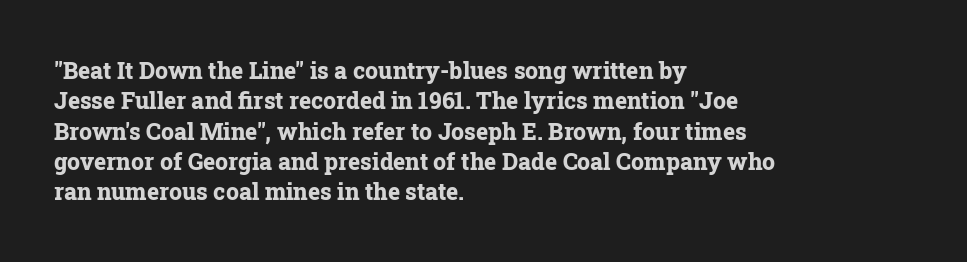
{"italic": "no", "bold": "yes", "underline": "no", "align": "left", "line_spacing": "normal", "line_spacing_ratio": 1.32, "letter_spacing": "normal", "letter_spacing_em": 0.0, "glyph_px": 23}
